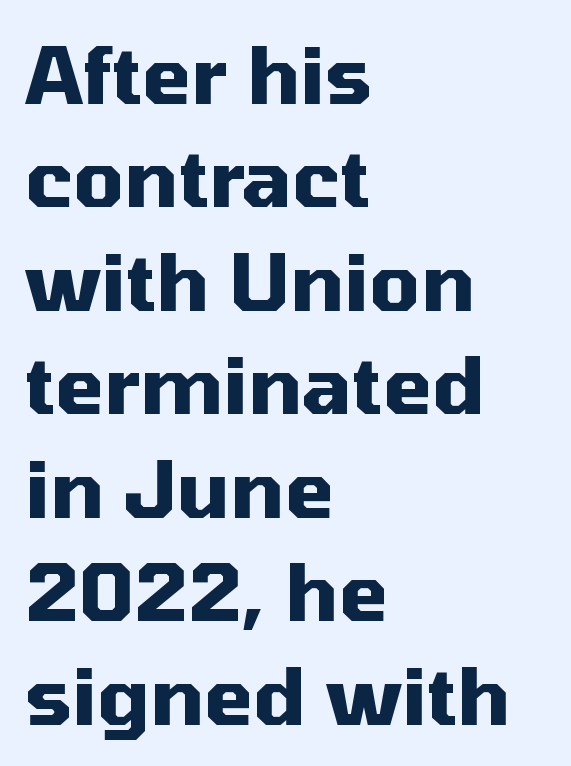
The image shows 79 px heavy sans-serif type, upright; set left-aligned, normal line spacing (1.31x), normal letter spacing, not underlined; medium stroke contrast and a medium x-height.
